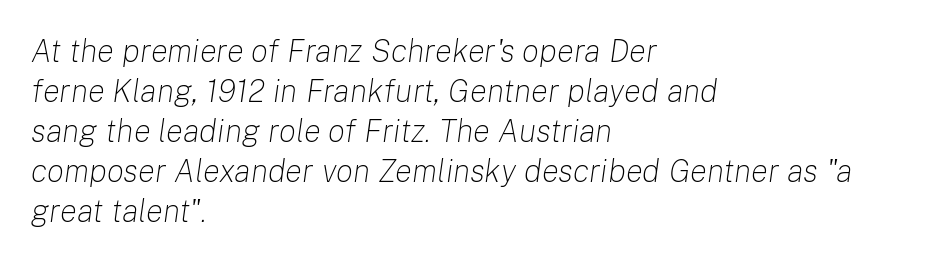
{"italic": "yes", "lean": "right", "slant_degrees": 8, "bold": "no", "weight": "light", "width": "normal", "stroke_contrast": "low", "x_height": "medium", "monospaced": "no", "underline": "no", "align": "left", "line_spacing": "normal", "line_spacing_ratio": 1.25, "letter_spacing": "normal", "letter_spacing_em": 0.0, "glyph_px": 32}
